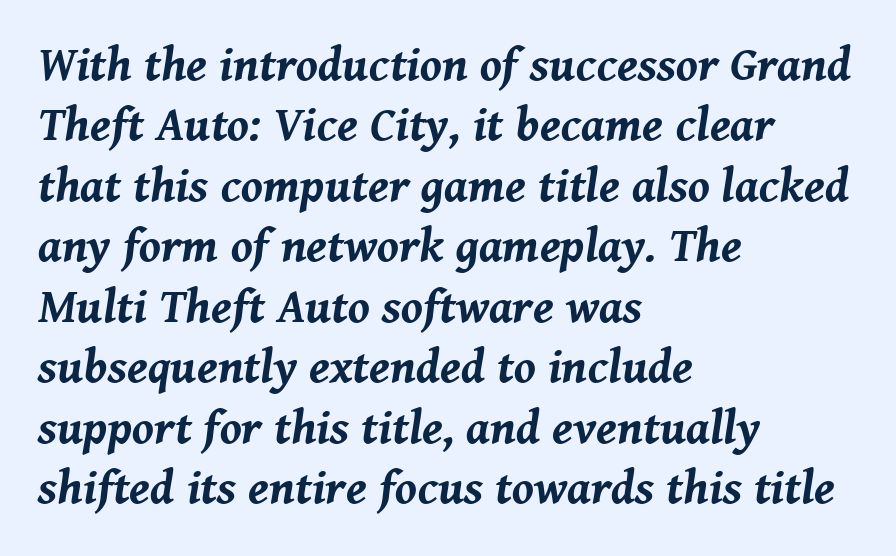
The image shows 48 px bold type, italic (leaning right); set left-aligned, normal line spacing (1.26x), normal letter spacing, not underlined; medium stroke contrast and a medium x-height.
